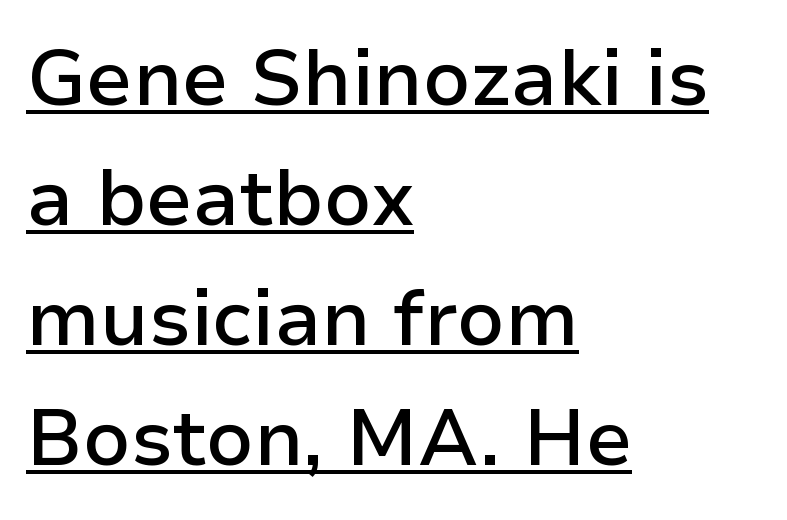
Q: Is the text bold? A: Semi-bold.
Q: Is the text italic (slanted)? A: No, it is upright.
Q: Is the typeface a serif or a sans-serif typeface? A: Sans-serif.
Q: Is the text underlined? A: Yes.
Q: How is the paragraph aligned? A: Left-aligned.
Q: Is the spacing between letters normal or unusually wide? A: Normal.
Q: Is the spacing between lines tight, normal or loose? A: Normal.
Q: Width (condensed, normal, or wide)? A: Normal.
Q: Stroke contrast? A: Low.
Q: x-height? A: Medium.
Q: Monospaced? A: No.
